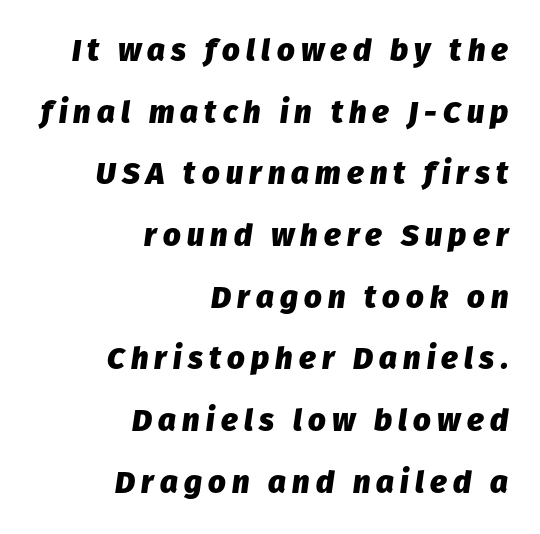
Compared with an ordinary text face, these strokes are far heavier — a full bold. The passage shown is typed in a proportional face where columns would drift. This block would shrink considerably if given ordinary leading; it's expanded now. Substantial extra tracking has been applied to these lines.
